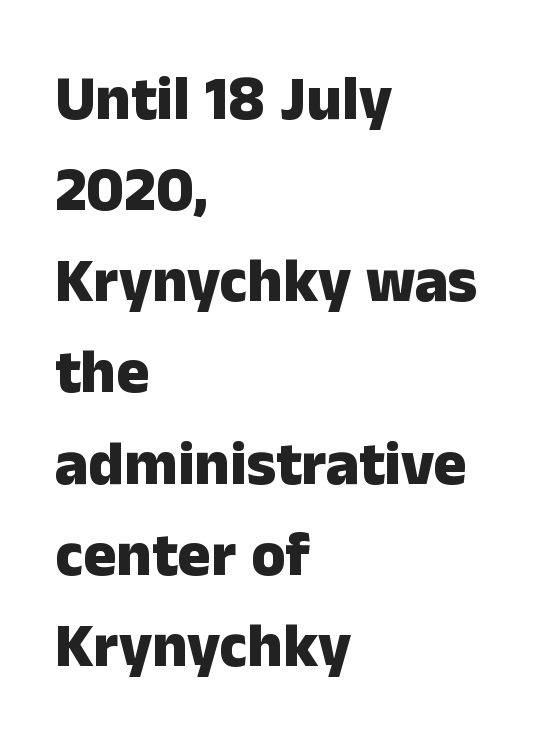
{"serif": "no", "italic": "no", "bold": "yes", "weight": "heavy", "width": "normal", "stroke_contrast": "low", "x_height": "medium", "monospaced": "no", "underline": "no", "align": "left", "line_spacing": "normal", "line_spacing_ratio": 1.47, "letter_spacing": "normal", "letter_spacing_em": 0.0, "glyph_px": 62}
